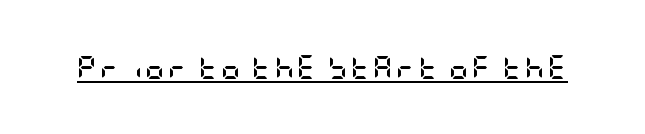
Q: Is the text bold? A: Yes.
Q: Is the text italic (slanted)? A: No, it is upright.
Q: Is the text underlined? A: Yes.
